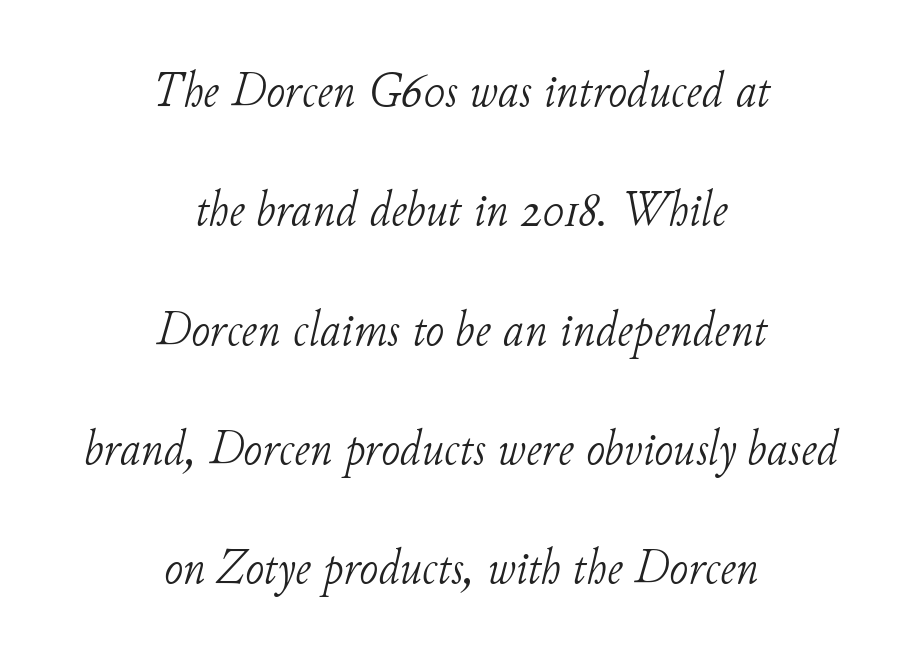
{"serif": "yes", "italic": "yes", "lean": "right", "slant_degrees": 11, "bold": "no", "weight": "light", "width": "normal", "stroke_contrast": "low", "x_height": "small", "monospaced": "no", "underline": "no", "align": "center", "line_spacing": "loose", "line_spacing_ratio": 2.34, "letter_spacing": "normal", "letter_spacing_em": 0.0, "glyph_px": 51}
